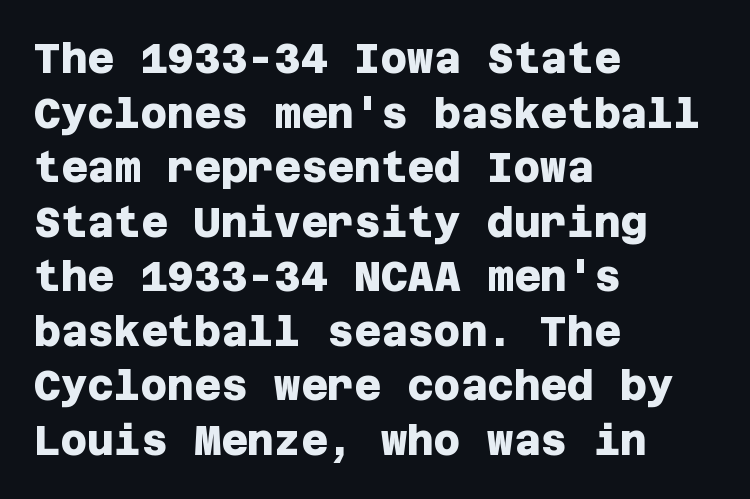
The setting favours the left margin, as ordinary paragraphs usually do. Short note: letters normally spaced. The foot of each line stays bare and open. The face used here is a sans, in the tradition of grotesques and geometrics.
